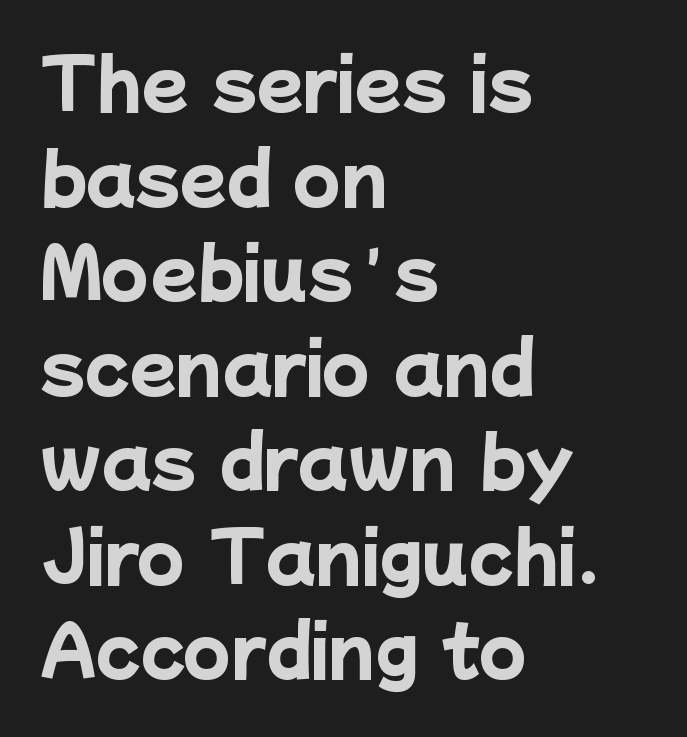
This rendering uses left alignment, leaving the right contour irregular. The type is set solid horizontally, with unmodified tracking. To sum up the face: it is a sans, with no serifs. The glyphs have the mass of a bold cut.
